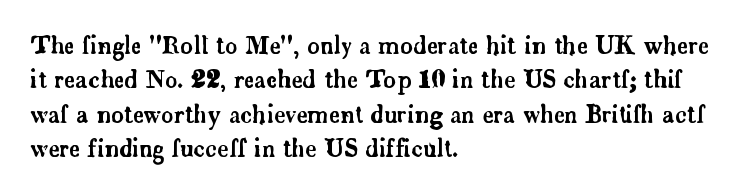
Q: Is the text italic (slanted)? A: No, it is upright.
Q: Is the text underlined? A: No.
Q: How is the paragraph aligned? A: Left-aligned.
Q: Is the spacing between letters normal or unusually wide? A: Normal.
Q: Is the spacing between lines tight, normal or loose? A: Normal.
